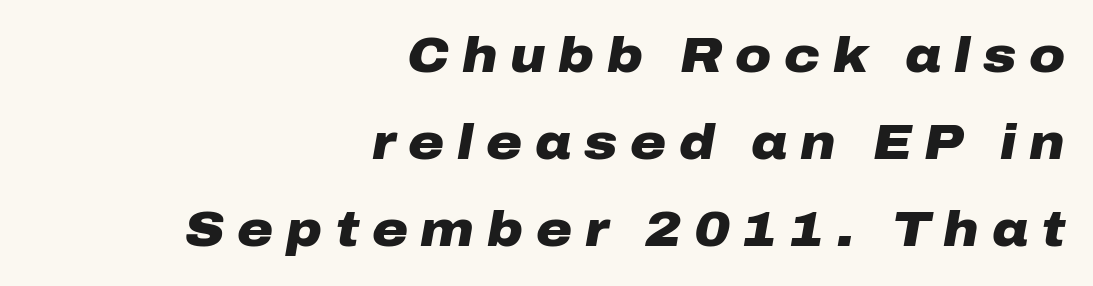
When letters slant like this, we call the style italic. The rag falls on the left side of this text block. The line texture is sparse and dotted thanks to wide tracking. Here the designer chose a conventional face with non-uniform glyph widths. Typographic density is high because the face is bold. Descender tails drop into unmarked territory.
